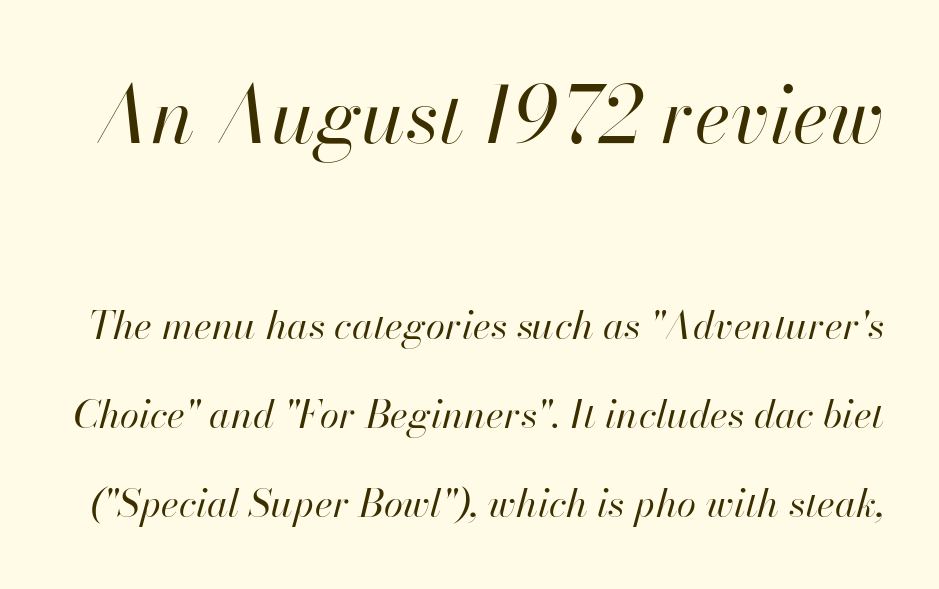
The image shows 78 px regular-weight type, italic (leaning right); set loose line spacing (2.28x), normal letter spacing, not underlined; the first (top) block is 2.0x larger; high stroke contrast and a small x-height.
